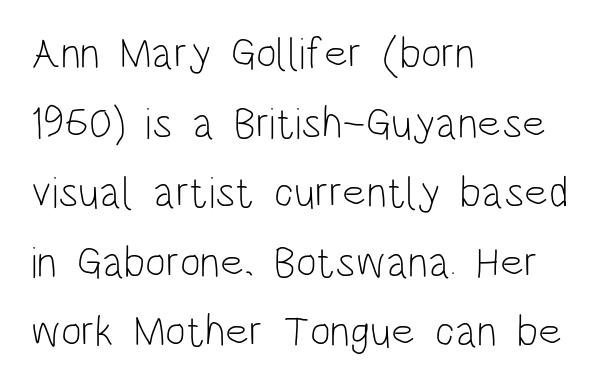
{"serif": "no", "italic": "no", "bold": "no", "weight": "light", "width": "condensed", "stroke_contrast": "low", "x_height": "large", "monospaced": "no", "underline": "no", "align": "left", "line_spacing": "normal", "line_spacing_ratio": 1.58, "letter_spacing": "normal", "letter_spacing_em": 0.0, "glyph_px": 44}
